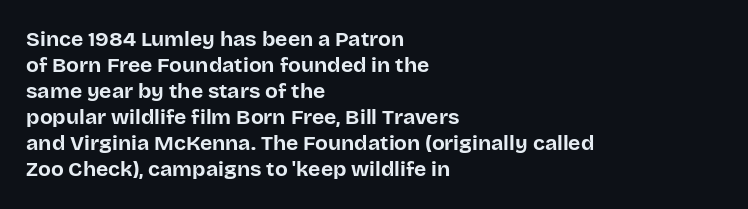
{"italic": "no", "bold": "yes", "underline": "no", "align": "left", "line_spacing_ratio": 1.24, "letter_spacing": "normal", "letter_spacing_em": 0.0, "glyph_px": 21}
